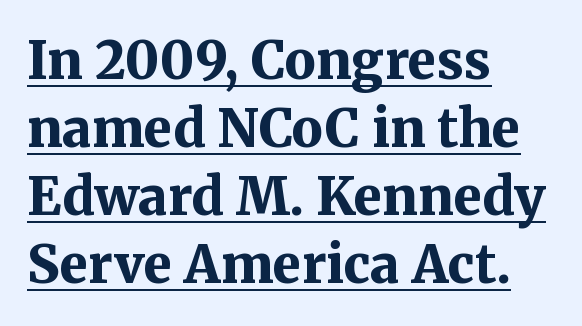
The image shows 52 px bold serif type, upright; set left-aligned, normal line spacing (1.31x), normal letter spacing, underlined; medium stroke contrast and a medium x-height.
